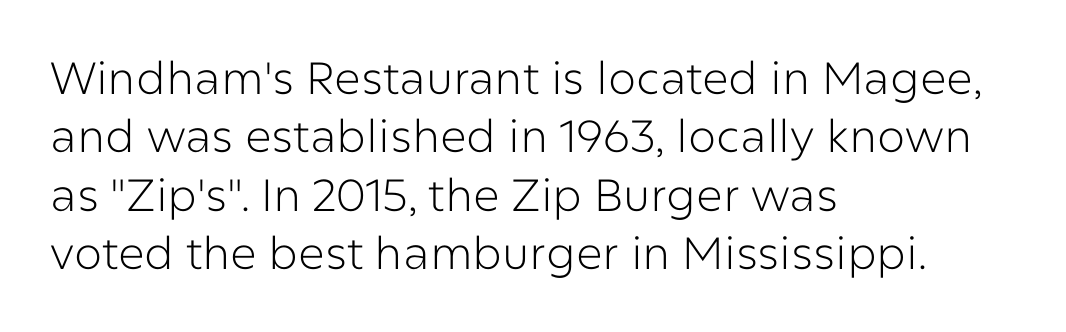
No chunkiness to these letters — they're not bold. Compared with typical body copy, the letter spacing here is the same. Descender tails drop into unmarked territory. Compared with typical paragraphs, the rows here are spaced about the same.
